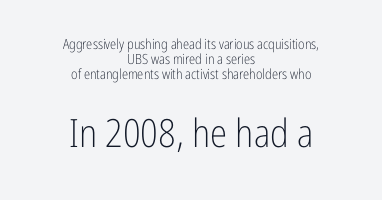
{"serif": "no", "italic": "no", "bold": "no", "weight": "light", "width": "condensed", "stroke_contrast": "low", "x_height": "medium", "monospaced": "no", "underline": "no", "align": "center", "line_spacing": "tight", "line_spacing_ratio": 1.07, "letter_spacing": "normal", "letter_spacing_em": 0.0, "larger_block": "second", "size_ratio": 2.79, "glyph_px": 39}
